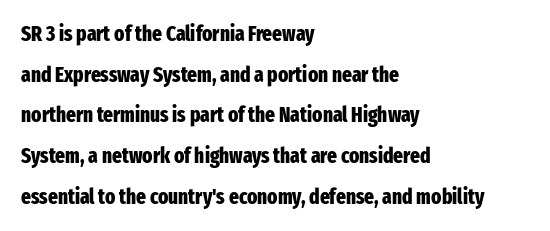
Q: Is the text bold? A: Yes.
Q: Is the text italic (slanted)? A: No, it is upright.
Q: Is the text underlined? A: No.
Q: How is the paragraph aligned? A: Left-aligned.
Q: Is the spacing between letters normal or unusually wide? A: Normal.
Q: Is the spacing between lines tight, normal or loose? A: Loose.
